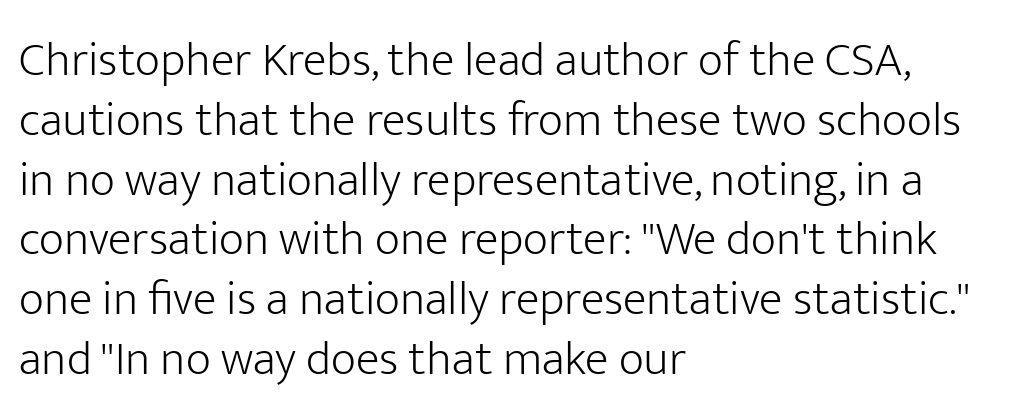
Q: Is the text bold? A: No.
Q: Is the text italic (slanted)? A: No, it is upright.
Q: Is the typeface a serif or a sans-serif typeface? A: Sans-serif.
Q: Is the text underlined? A: No.
Q: How is the paragraph aligned? A: Left-aligned.
Q: Is the spacing between letters normal or unusually wide? A: Normal.
Q: Width (condensed, normal, or wide)? A: Normal.
Q: Stroke contrast? A: Low.
Q: x-height? A: Medium.
Q: Monospaced? A: No.
